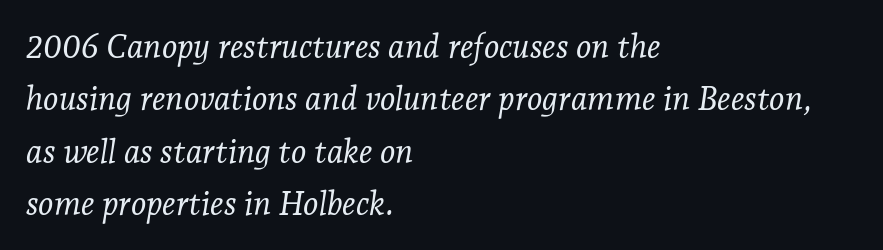
No heavy texture on the line: the type isn't bold. The type family on display is of the serif kind. Slant detected: the letters are inclined. Horizontal alignment here is leftward, the default for most running prose. Tracking value appears to be zero — textbook default spacing. Rows of type keep a routine distance in the vertical direction.
